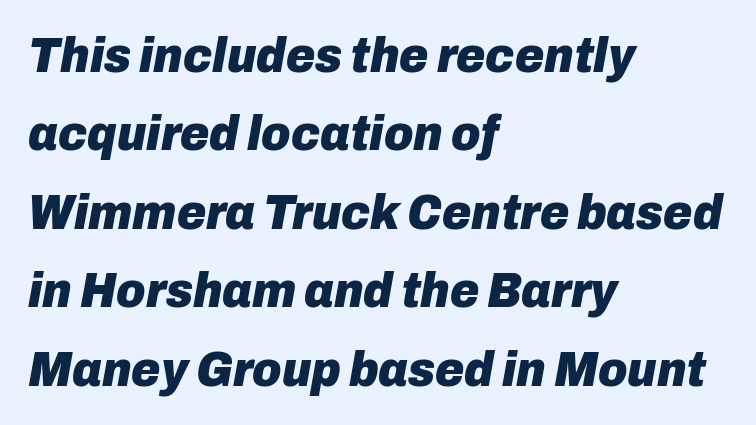
{"italic": "yes", "lean": "right", "slant_degrees": 10, "bold": "yes", "weight": "heavy", "width": "normal", "stroke_contrast": "low", "x_height": "medium", "monospaced": "no", "underline": "no", "align": "left", "line_spacing": "normal", "line_spacing_ratio": 1.57, "letter_spacing": "normal", "letter_spacing_em": 0.0, "glyph_px": 50}
